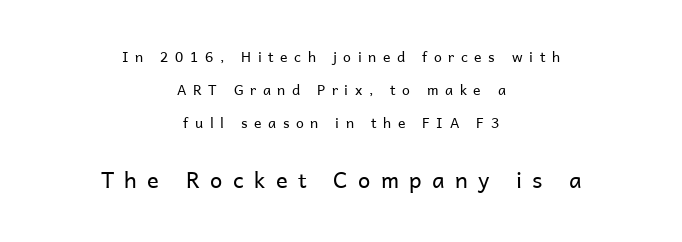
The image shows 22 px text type, upright; set centered, loose line spacing (2.37x), unusually wide letter spacing (+0.47 em), not underlined; the second (bottom) block is 1.57x larger.
